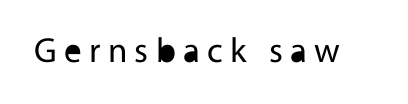
The image shows 35 px regular-weight sans-serif type, upright; set unusually wide letter spacing (+0.21 em), not underlined; a medium x-height.
